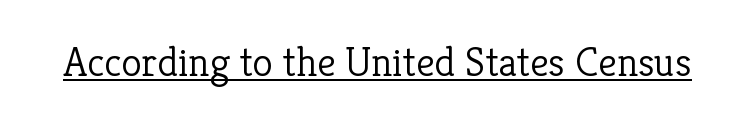
The image shows 42 px light serif type, upright; set normal letter spacing, underlined; low stroke contrast and a medium x-height.
